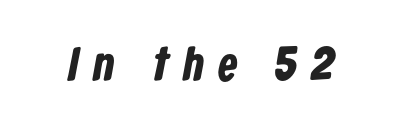
Q: Is the text bold? A: Yes.
Q: Is the typeface a serif or a sans-serif typeface? A: Sans-serif.
Q: Is the text underlined? A: No.
Q: Is the spacing between letters normal or unusually wide? A: Unusually wide.
Q: Width (condensed, normal, or wide)? A: Condensed.
Q: Stroke contrast? A: Low.
Q: x-height? A: Medium.
Q: Monospaced? A: No.
